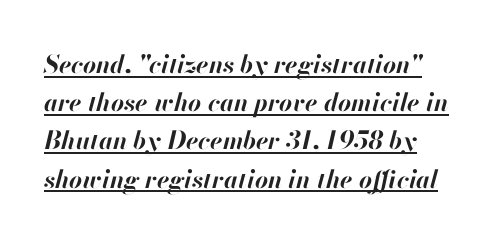
What stands out about the letter spacing? Nothing — it is the standard amount. The text carries the slant typical of an italic or oblique font. Heavy, bold letterforms. The passage shown stacks its lines at a standard gap. Underline: present.
